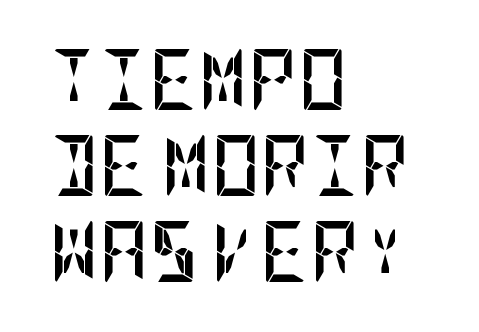
Q: Is the text bold? A: Yes.
Q: Is the text italic (slanted)? A: No, it is upright.
Q: Is the typeface a serif or a sans-serif typeface? A: Sans-serif.
Q: Is the text underlined? A: No.
Q: How is the paragraph aligned? A: Left-aligned.
Q: Is the spacing between letters normal or unusually wide? A: Normal.
Q: Is the spacing between lines tight, normal or loose? A: Normal.
Q: Width (condensed, normal, or wide)? A: Condensed.
Q: Stroke contrast? A: Low.
Q: x-height? A: Large.
